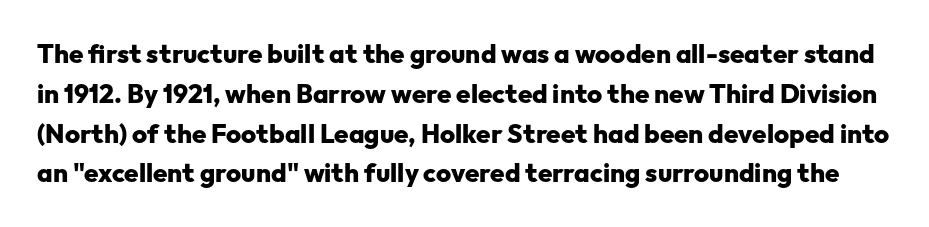
{"italic": "no", "bold": "yes", "underline": "no", "line_spacing": "normal", "line_spacing_ratio": 1.53, "letter_spacing": "normal", "letter_spacing_em": 0.0, "glyph_px": 26}
